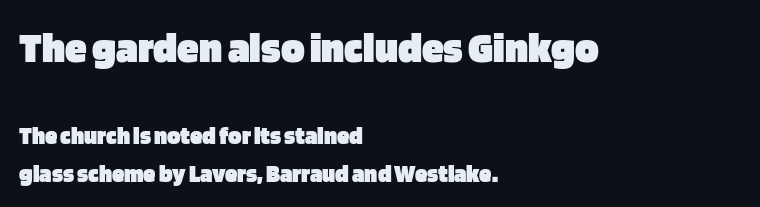
The image shows 44 px heavy sans-serif type, upright; set left-aligned, normal line spacing (1.5x), normal letter spacing, not underlined; the first (top) block is 1.76x larger; low stroke contrast and a large x-height.
